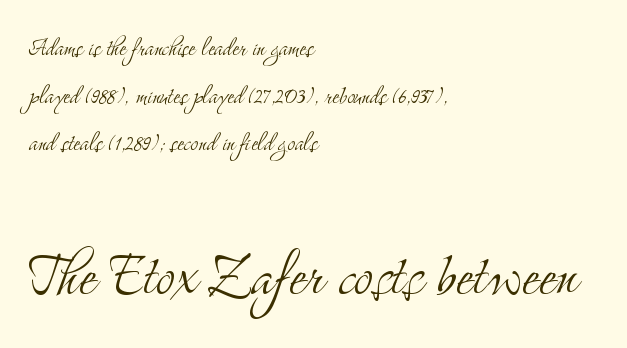
The image shows 72 px light, condensed serif type; set left-aligned, normal line spacing (1.64x), normal letter spacing, not underlined; the second (bottom) block is 2.48x larger; medium stroke contrast and a small x-height.
